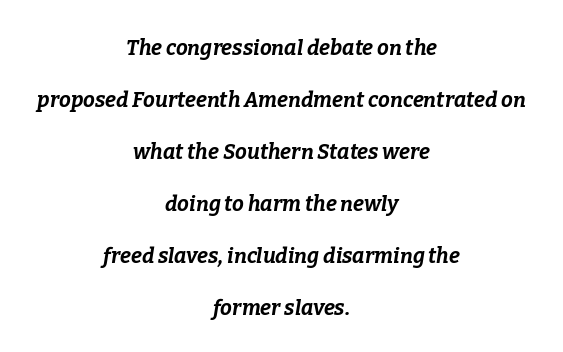
The image shows 21 px bold type, italic (leaning right); set centered, loose line spacing (2.48x), normal letter spacing, not underlined.
